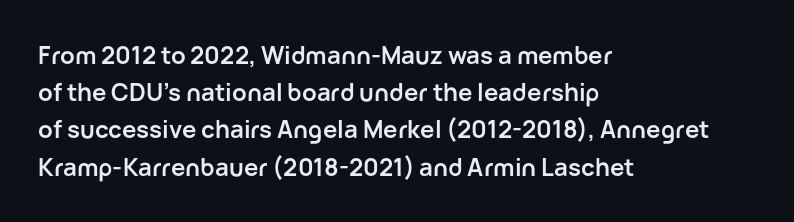
{"italic": "no", "bold": "yes", "underline": "no", "align": "left", "line_spacing": "normal", "line_spacing_ratio": 1.55, "letter_spacing": "normal", "letter_spacing_em": 0.0, "glyph_px": 24}
